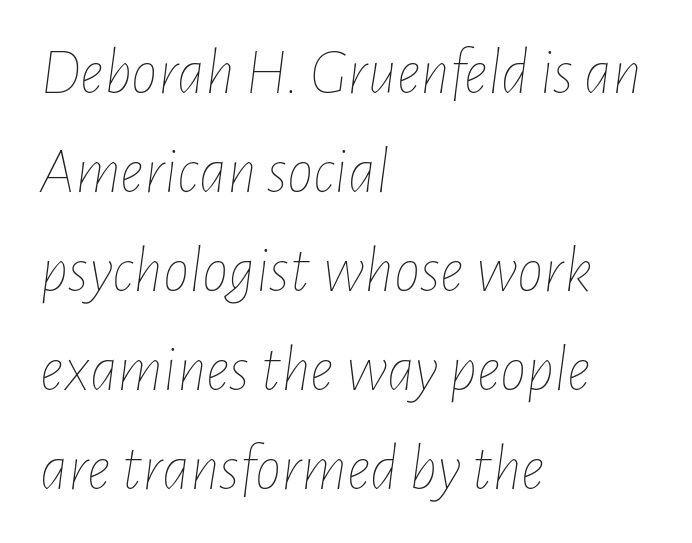
{"italic": "yes", "lean": "right", "slant_degrees": 7, "bold": "no", "weight": "thin", "width": "condensed", "stroke_contrast": "low", "x_height": "medium", "monospaced": "no", "underline": "no", "align": "left", "line_spacing": "normal", "line_spacing_ratio": 1.5, "letter_spacing": "normal", "letter_spacing_em": 0.0, "glyph_px": 66}
